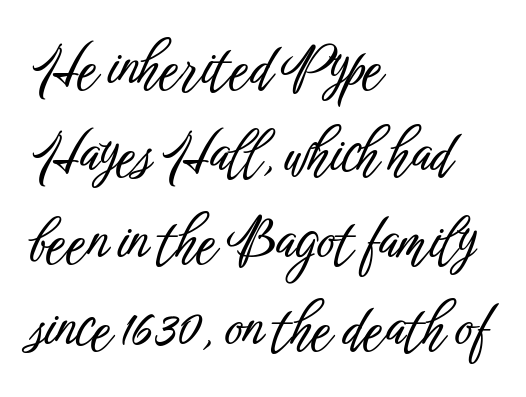
Q: Is the text italic (slanted)? A: Yes.
Q: Is the typeface a serif or a sans-serif typeface? A: Sans-serif.
Q: Is the text underlined? A: No.
Q: How is the paragraph aligned? A: Left-aligned.
Q: Is the spacing between letters normal or unusually wide? A: Normal.
Q: Is the spacing between lines tight, normal or loose? A: Normal.
Q: Width (condensed, normal, or wide)? A: Condensed.
Q: Stroke contrast? A: Low.
Q: x-height? A: Medium.
Q: Monospaced? A: No.
